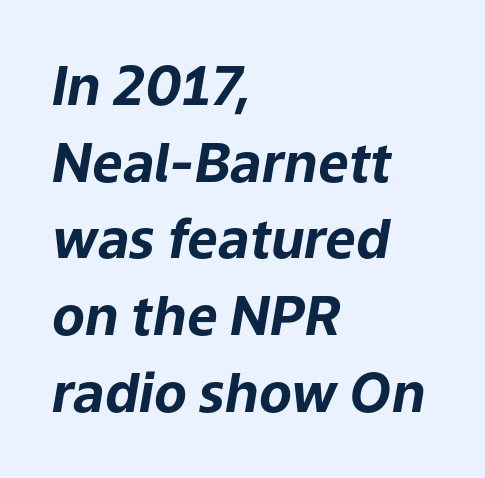
Q: Is the text bold? A: Yes.
Q: Is the text italic (slanted)? A: Yes, it leans right by about 9 degrees.
Q: Is the text underlined? A: No.
Q: How is the paragraph aligned? A: Left-aligned.
Q: Is the spacing between letters normal or unusually wide? A: Normal.
Q: Is the spacing between lines tight, normal or loose? A: Normal.
Q: Width (condensed, normal, or wide)? A: Normal.
Q: Stroke contrast? A: Low.
Q: x-height? A: Medium.
Q: Monospaced? A: No.
